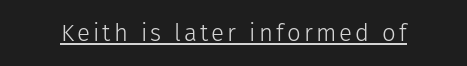
Q: Is the text bold? A: No.
Q: Is the text italic (slanted)? A: No, it is upright.
Q: Is the text underlined? A: Yes.
